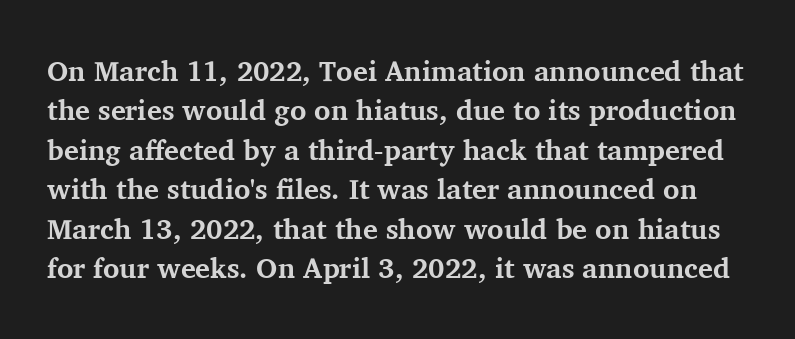
{"serif": "yes", "italic": "no", "bold": "yes", "weight": "bold", "width": "normal", "stroke_contrast": "medium", "x_height": "medium", "monospaced": "no", "underline": "no", "line_spacing": "normal", "line_spacing_ratio": 1.41, "letter_spacing": "normal", "letter_spacing_em": 0.0, "glyph_px": 28}
